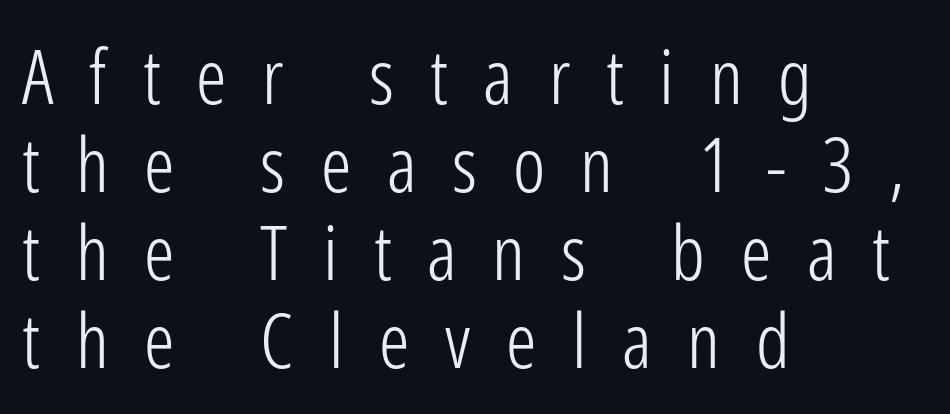
The rendering inserts visible extra space after every character. If you drew a ruler down the left edge, every line would touch it. Glance below the letters and you will spot only blank space. Note the varied advance widths — an 'i' is clearly narrower than an 'm'. Are there feet on the stems? There aren't — it's a sans.
